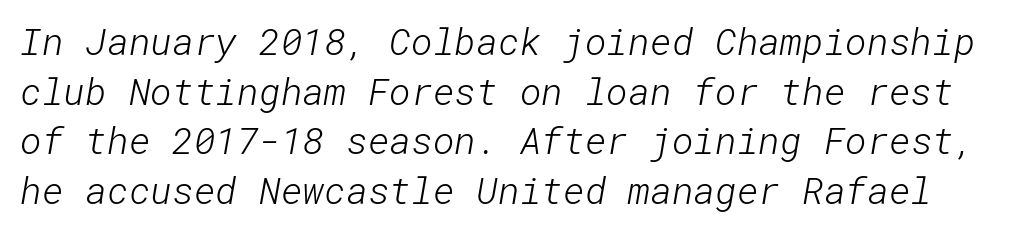
Vertical spacing — default. The letters look calm and open, with moderate or lighter stems. Lines of text with bare space underneath. A typesetter would label this face a sans. Nobody touched the tracking dial on this one.
